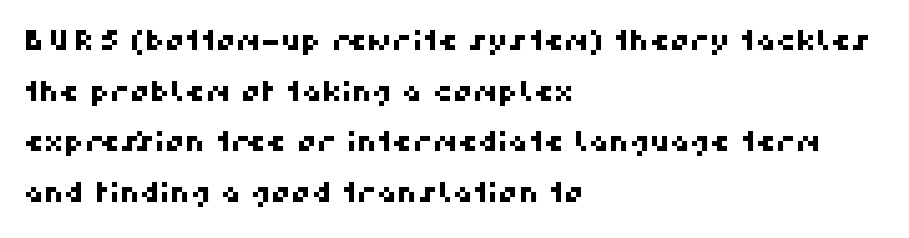
Q: Is the typeface a serif or a sans-serif typeface? A: Sans-serif.
Q: Is the text underlined? A: No.
Q: How is the paragraph aligned? A: Left-aligned.
Q: Is the spacing between letters normal or unusually wide? A: Normal.
Q: Width (condensed, normal, or wide)? A: Normal.
Q: Stroke contrast? A: High.
Q: x-height? A: Medium.
Q: Monospaced? A: No.
